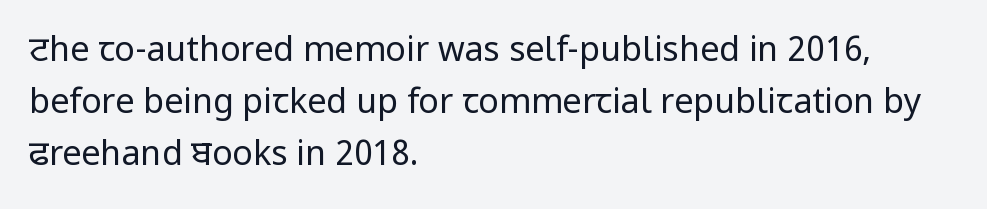
{"serif": "no", "italic": "no", "bold": "no", "weight": "regular", "width": "normal", "stroke_contrast": "low", "x_height": "medium", "monospaced": "no", "underline": "no", "align": "left", "line_spacing": "normal", "line_spacing_ratio": 1.53, "letter_spacing": "normal", "letter_spacing_em": 0.0, "glyph_px": 34}
